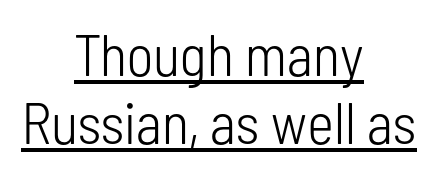
The image shows 58 px light, condensed sans-serif type, upright; set centered, line spacing 1.18x, normal letter spacing, underlined; low stroke contrast and a medium x-height.
